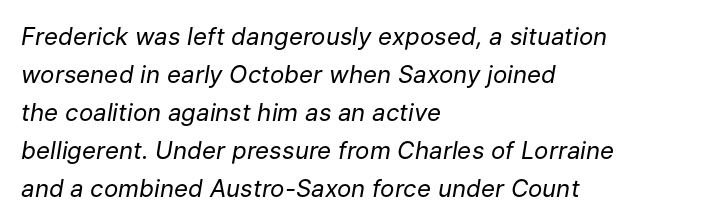
The image shows 24 px text type, italic (leaning right); set left-aligned, normal line spacing (1.58x), normal letter spacing, not underlined.
